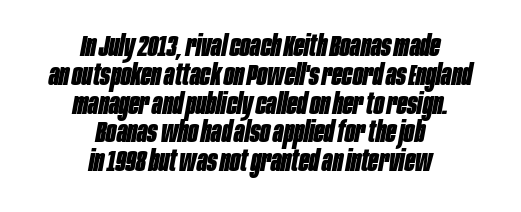
The image shows 30 px bold, condensed type, italic (leaning right); set centered, tight line spacing (0.96x), normal letter spacing, not underlined; low stroke contrast and a large x-height.
